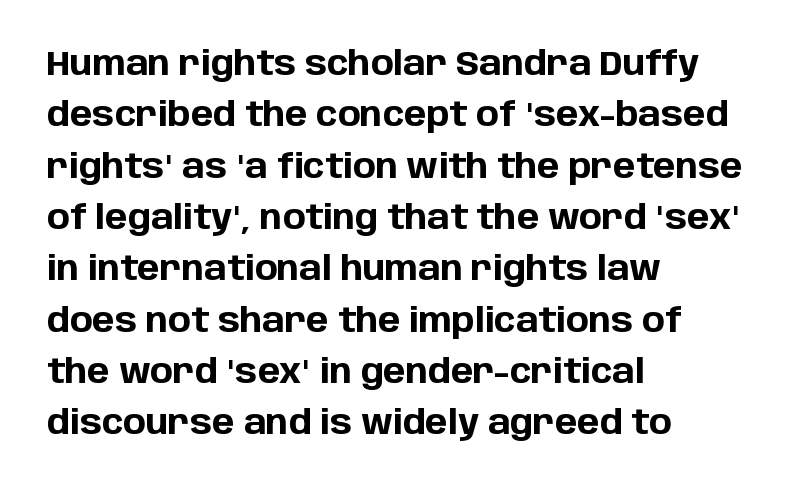
Here the glyphs are tracked normally, forming tight word shapes. Typeset ragged right — the left edge is the straight one. The zone under the glyphs is completely vacant. Evenly set lines give the paragraph a standard silhouette. Regarding serifs, this sample does without them.
